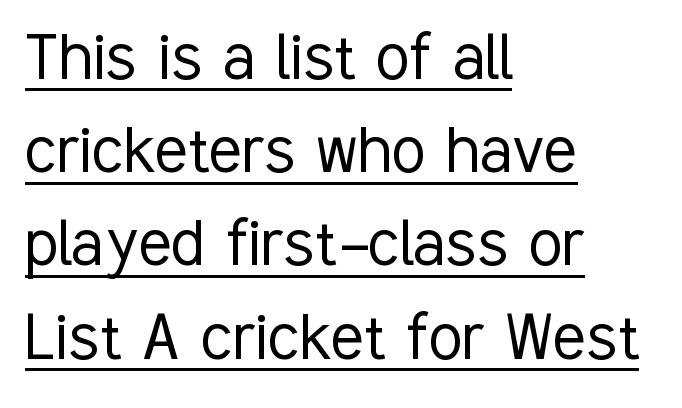
{"serif": "no", "italic": "no", "bold": "no", "weight": "light", "width": "condensed", "stroke_contrast": "low", "x_height": "medium", "monospaced": "no", "underline": "yes", "align": "left", "line_spacing_ratio": 1.21, "letter_spacing": "normal", "letter_spacing_em": 0.0, "glyph_px": 77}
